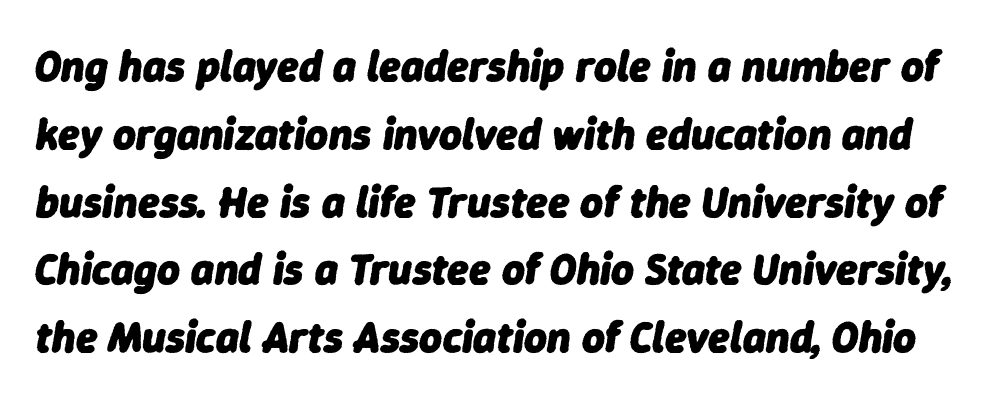
Q: Is the text bold? A: Yes.
Q: Is the text italic (slanted)? A: Yes, it leans right by about 9 degrees.
Q: Is the text underlined? A: No.
Q: Is the spacing between letters normal or unusually wide? A: Normal.
Q: Is the spacing between lines tight, normal or loose? A: Normal.
Q: Width (condensed, normal, or wide)? A: Normal.
Q: Stroke contrast? A: Low.
Q: x-height? A: Medium.
Q: Monospaced? A: No.
